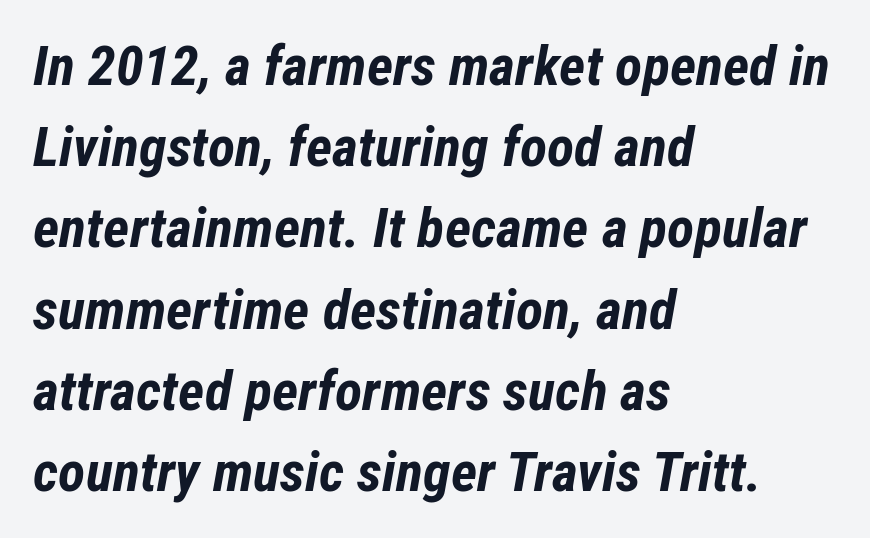
Q: Is the text bold? A: Yes.
Q: Is the text italic (slanted)? A: Yes, it leans right by about 12 degrees.
Q: Is the text underlined? A: No.
Q: How is the paragraph aligned? A: Left-aligned.
Q: Is the spacing between letters normal or unusually wide? A: Normal.
Q: Is the spacing between lines tight, normal or loose? A: Normal.
Q: Width (condensed, normal, or wide)? A: Condensed.
Q: Stroke contrast? A: Low.
Q: x-height? A: Medium.
Q: Monospaced? A: No.
